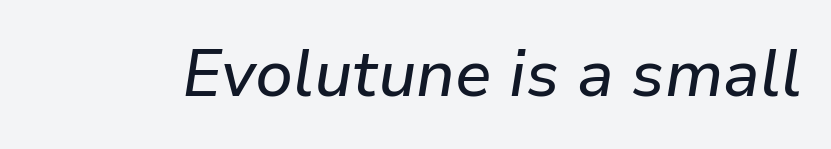
{"italic": "yes", "lean": "right", "slant_degrees": 9, "width": "normal", "stroke_contrast": "low", "x_height": "medium", "monospaced": "no", "underline": "no", "letter_spacing": "normal", "letter_spacing_em": 0.0, "glyph_px": 65}
